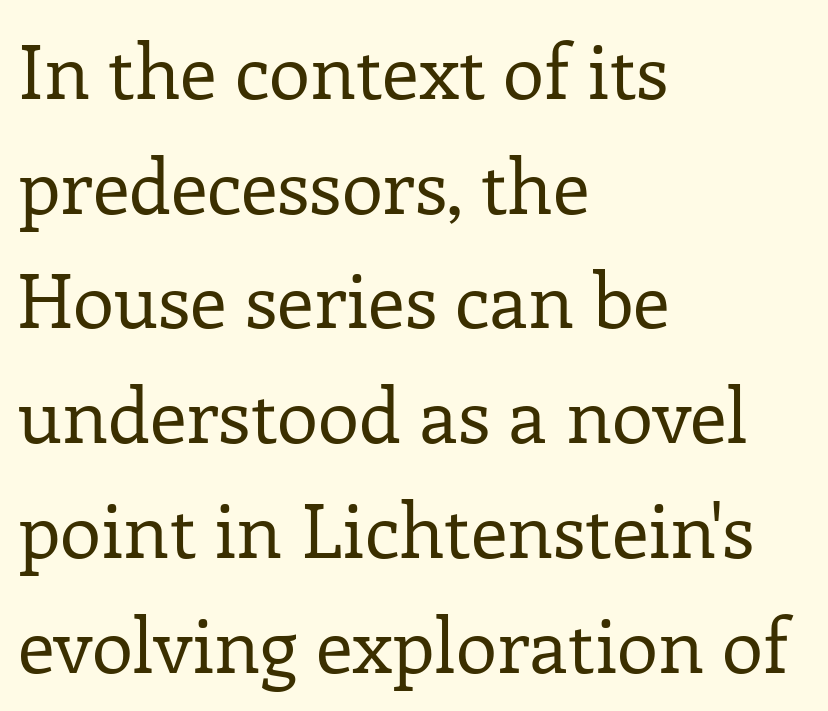
No word sits above an underline. Successive baselines arrive at the customary interval. No extra ink here — the face is not bold. You could not count columns in this text — the font is proportionally spaced. The gaps between neighbouring characters are ordinary and unremarkable. Is this a sans? No — the strokes have serifs.
